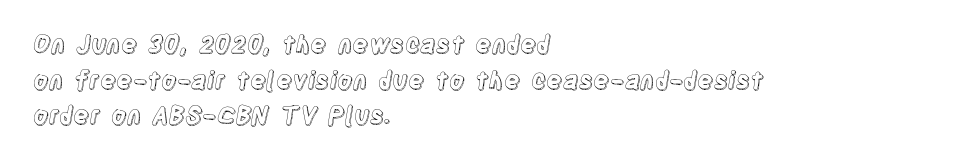
Q: Is the text italic (slanted)? A: Yes.
Q: Is the text underlined? A: No.
Q: How is the paragraph aligned? A: Left-aligned.
Q: Is the spacing between letters normal or unusually wide? A: Normal.
Q: Is the spacing between lines tight, normal or loose? A: Normal.
